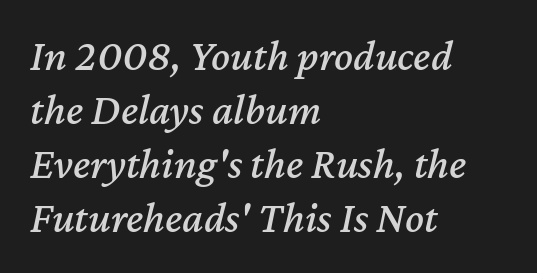
The image shows 44 px text type, italic (leaning right); set left-aligned, line spacing 1.23x, normal letter spacing, not underlined; medium stroke contrast and a medium x-height.
